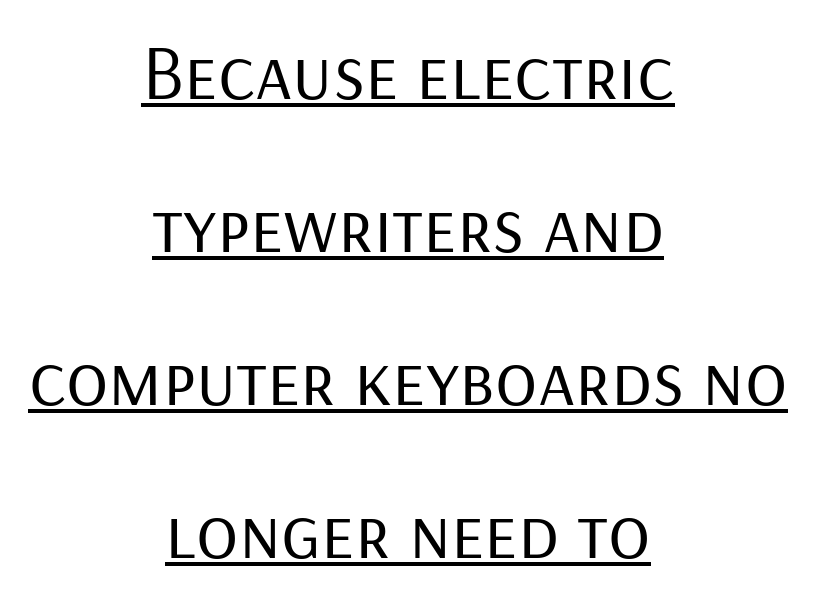
Q: Is the text bold? A: No.
Q: Is the text italic (slanted)? A: No, it is upright.
Q: Is the typeface a serif or a sans-serif typeface? A: Sans-serif.
Q: Is the text underlined? A: Yes.
Q: How is the paragraph aligned? A: Centered.
Q: Is the spacing between letters normal or unusually wide? A: Normal.
Q: Is the spacing between lines tight, normal or loose? A: Loose.
Q: Width (condensed, normal, or wide)? A: Normal.
Q: Stroke contrast? A: Low.
Q: x-height? A: Medium.
Q: Monospaced? A: No.
